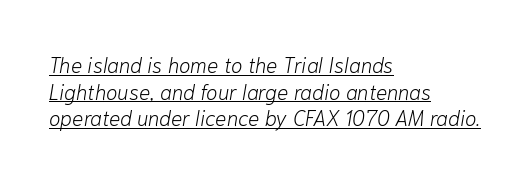
{"italic": "yes", "lean": "right", "slant_degrees": 10, "bold": "no", "underline": "yes", "align": "left", "line_spacing": "normal", "line_spacing_ratio": 1.27, "letter_spacing": "normal", "letter_spacing_em": 0.0, "glyph_px": 21}
